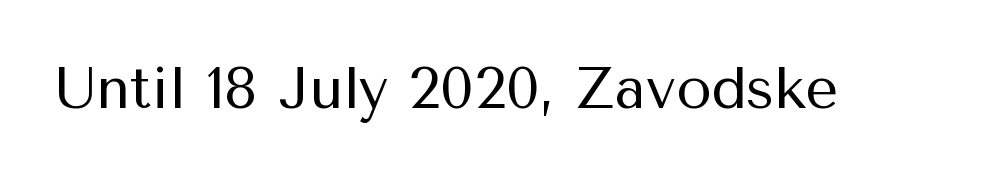
Does extra space separate the letters? No, they use regular spacing. This sample has the flowing, uneven cadence of proportional lettering. The typography opts for an upright posture over an oblique one. Classification — sans serif. Bare-footed words on every line. Letters have the restrained weight of plain body copy at most.
